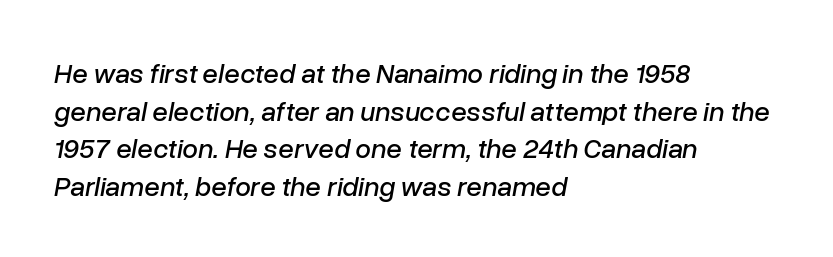
The image shows 28 px text type, italic (leaning right); set left-aligned, normal line spacing (1.34x), normal letter spacing, not underlined; low stroke contrast and a medium x-height.
